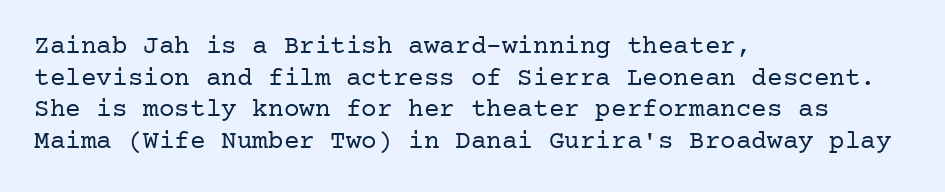
The image shows 26 px text type, upright; set left-aligned, line spacing 1.22x, normal letter spacing, not underlined.
